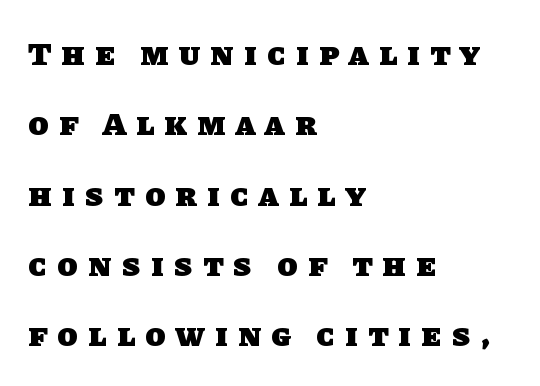
The image shows 33 px heavy sans-serif type; set left-aligned, loose line spacing (2.13x), unusually wide letter spacing (+0.32 em), not underlined; low stroke contrast and a large x-height.
